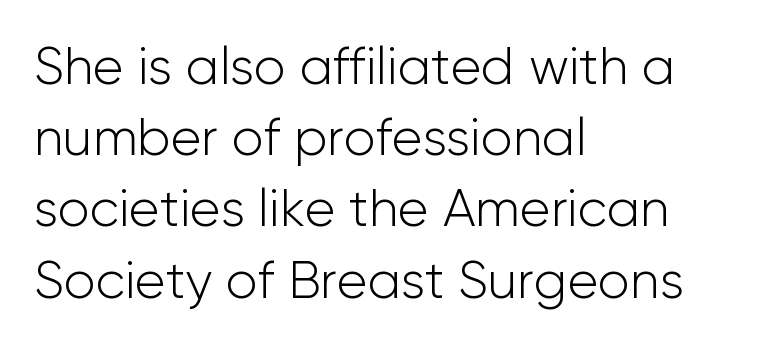
Designer's note — italics off, roman on. Counters stay open thanks to moderate or lighter strokes. The face used here is proportionally spaced, like ordinary book or web type. Characters follow at the spacing the type designer built in. The lines sit at an ordinary, default distance from one another. Alignment: flush left.
